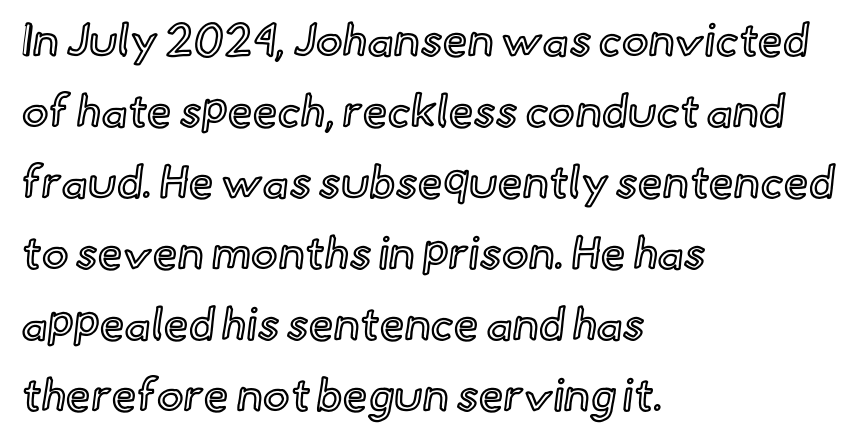
Q: Is the text italic (slanted)? A: Yes.
Q: Is the text underlined? A: No.
Q: How is the paragraph aligned? A: Left-aligned.
Q: Is the spacing between letters normal or unusually wide? A: Normal.
Q: Is the spacing between lines tight, normal or loose? A: Normal.
Q: Width (condensed, normal, or wide)? A: Normal.
Q: x-height? A: Small.
Q: Monospaced? A: No.
